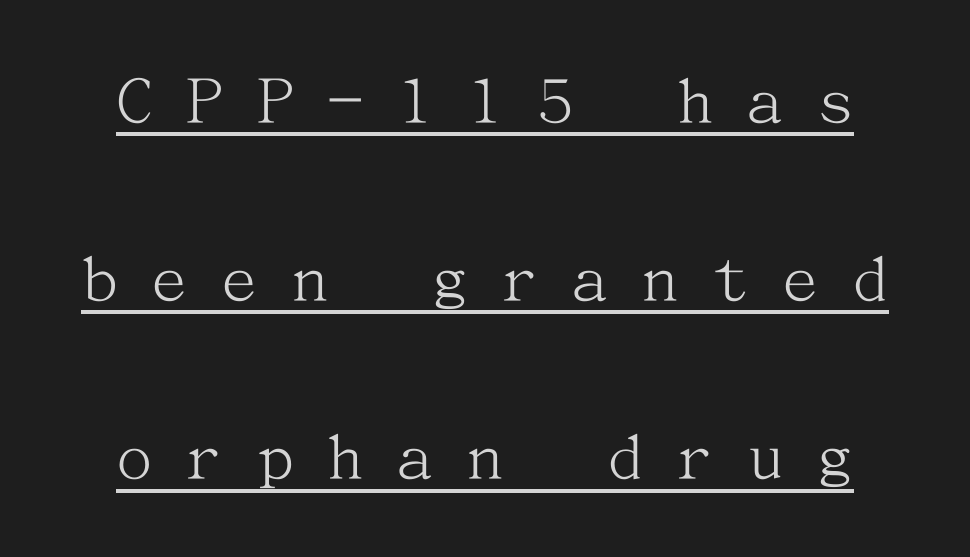
Q: Is the text bold? A: No.
Q: Is the text italic (slanted)? A: No, it is upright.
Q: Is the typeface a serif or a sans-serif typeface? A: Serif.
Q: Is the text underlined? A: Yes.
Q: How is the paragraph aligned? A: Centered.
Q: Is the spacing between letters normal or unusually wide? A: Unusually wide.
Q: Is the spacing between lines tight, normal or loose? A: Loose.
Q: Width (condensed, normal, or wide)? A: Normal.
Q: Stroke contrast? A: Medium.
Q: x-height? A: Medium.
